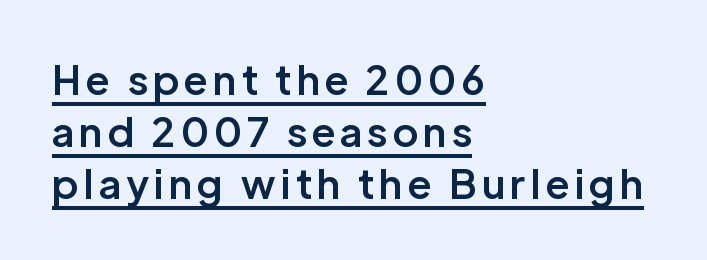
{"serif": "no", "italic": "no", "bold": "semi", "weight": "semibold", "width": "normal", "stroke_contrast": "low", "x_height": "medium", "monospaced": "no", "underline": "yes", "align": "left", "line_spacing": "normal", "line_spacing_ratio": 1.3, "glyph_px": 40}
